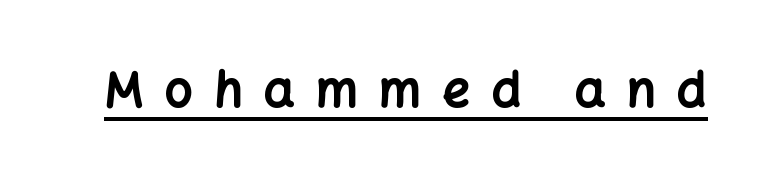
The font's upright variant was chosen for this text. Look at the tracking — it's clearly loosened, letters drifting apart. Examine the stroke ends and you'll find no serifs. These lines are rendered in a variable-pitch font. Stroke thickness is high; the sample reads as a true bold.
